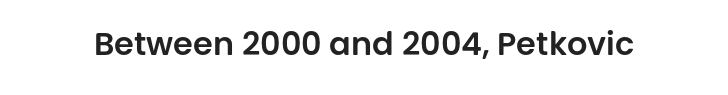
Q: Is the text italic (slanted)? A: No, it is upright.
Q: Is the typeface a serif or a sans-serif typeface? A: Sans-serif.
Q: Is the text underlined? A: No.
Q: Is the spacing between letters normal or unusually wide? A: Normal.
Q: Width (condensed, normal, or wide)? A: Normal.
Q: Stroke contrast? A: Low.
Q: x-height? A: Large.
Q: Monospaced? A: No.
